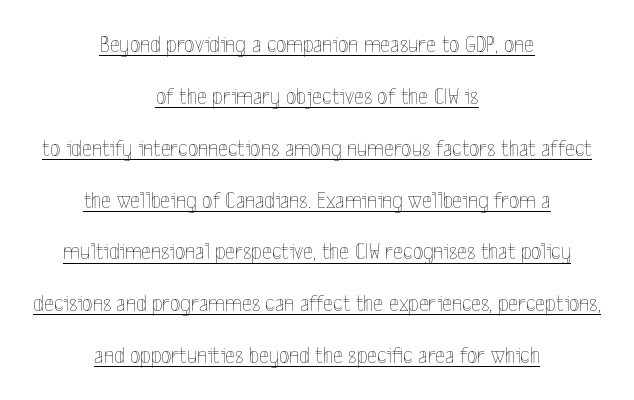
No extra ink here — the face is not bold. The lines in this sample share a center point and differ in where they start and stop. In terms of leading, this rendering errs on the spacious side. In terms of letterspacing, this is plain default setting.
